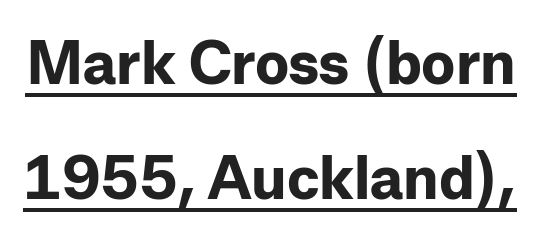
Q: Is the text bold? A: Yes.
Q: Is the text italic (slanted)? A: No, it is upright.
Q: Is the typeface a serif or a sans-serif typeface? A: Sans-serif.
Q: Is the text underlined? A: Yes.
Q: Is the spacing between letters normal or unusually wide? A: Normal.
Q: Width (condensed, normal, or wide)? A: Normal.
Q: Stroke contrast? A: Low.
Q: x-height? A: Medium.
Q: Monospaced? A: No.
